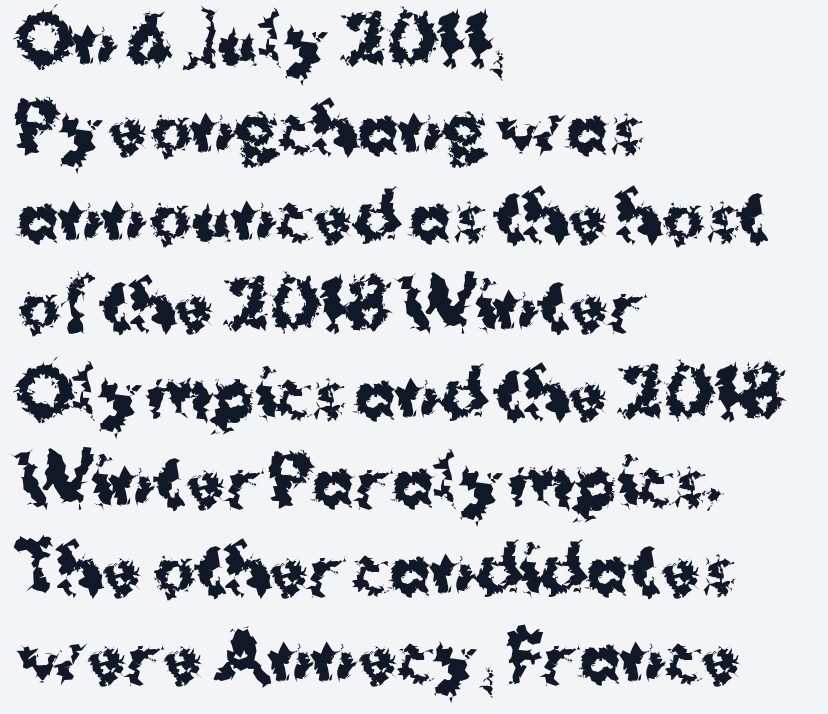
{"serif": "no", "italic": "no", "bold": "yes", "weight": "bold", "width": "normal", "stroke_contrast": "medium", "x_height": "medium", "monospaced": "no", "underline": "no", "align": "left", "line_spacing": "normal", "line_spacing_ratio": 1.4, "letter_spacing": "normal", "letter_spacing_em": 0.0, "glyph_px": 63}
